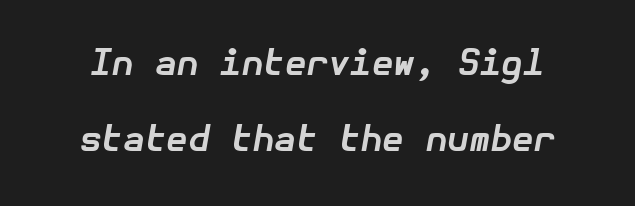
The foot of each line stays bare and open. A dark, heavy texture on the line: the type is bold. In terms of leading, this rendering errs on the spacious side. Emphasis-style slanted type is in use. There is no visible air inserted between adjacent glyphs.
